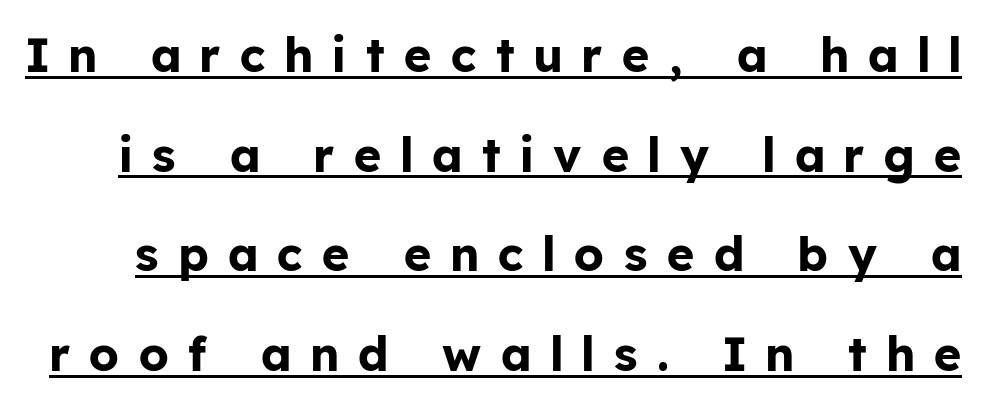
The words here are underlined. Each glyph is drawn with heavy, bold strokes. Think of a printed novel: that variable character pitch is what you see here. Nope, not italic — everything's standing straight.
